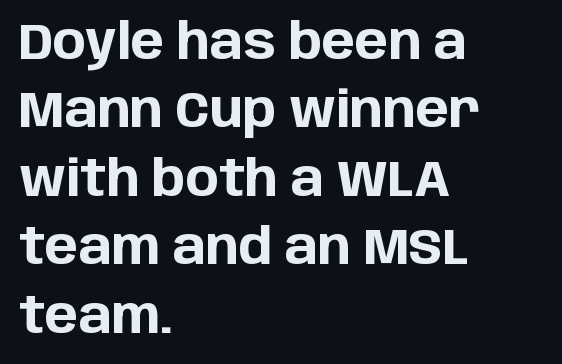
{"serif": "no", "italic": "no", "bold": "yes", "weight": "bold", "width": "normal", "stroke_contrast": "low", "x_height": "large", "monospaced": "no", "underline": "no", "align": "left", "line_spacing": "normal", "line_spacing_ratio": 1.37, "letter_spacing": "normal", "letter_spacing_em": 0.0, "glyph_px": 50}
